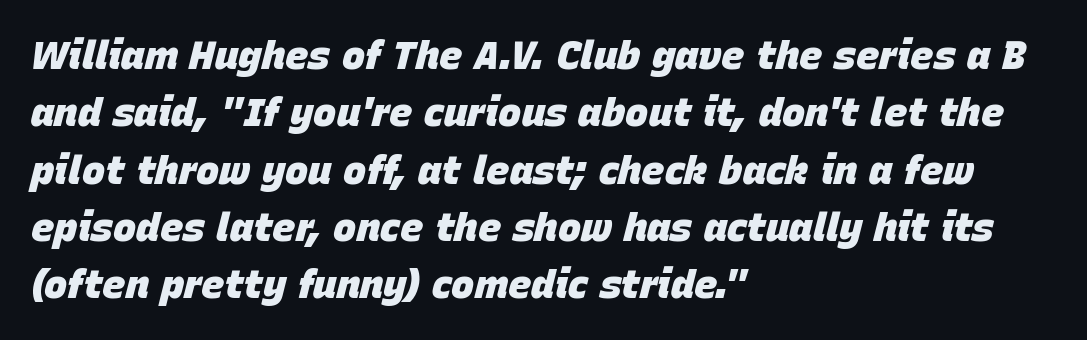
{"italic": "yes", "lean": "right", "slant_degrees": 15, "bold": "yes", "weight": "heavy", "width": "normal", "stroke_contrast": "low", "x_height": "large", "monospaced": "no", "underline": "no", "align": "left", "line_spacing": "normal", "line_spacing_ratio": 1.47, "letter_spacing": "normal", "letter_spacing_em": 0.0, "glyph_px": 39}
